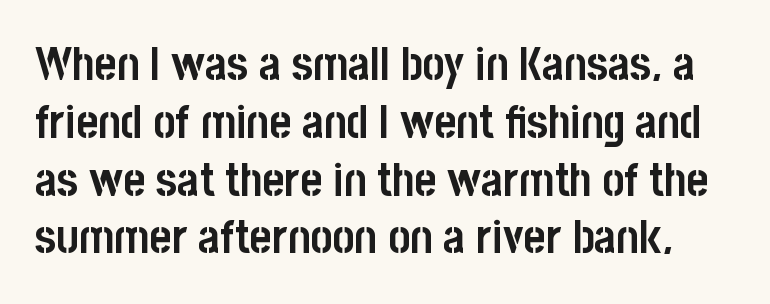
The image shows 47 px semibold, condensed sans-serif type, upright; set line spacing 1.23x, normal letter spacing, not underlined; low stroke contrast and a large x-height.
